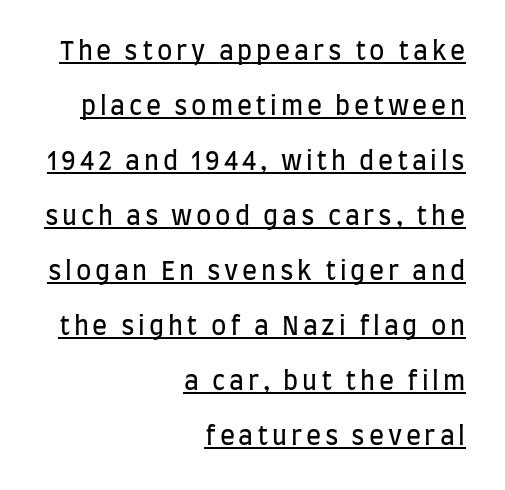
The image shows 25 px text type, upright; set right-aligned, loose line spacing (2.2x), underlined.
